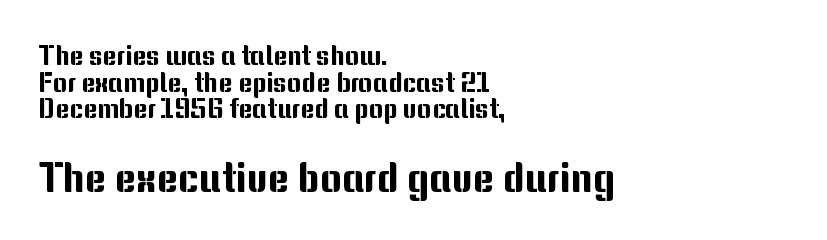
The image shows 41 px sans-serif type, upright; set left-aligned, tight line spacing (0.99x), normal letter spacing, not underlined; the second (bottom) block is 1.52x larger; medium stroke contrast and a medium x-height.
